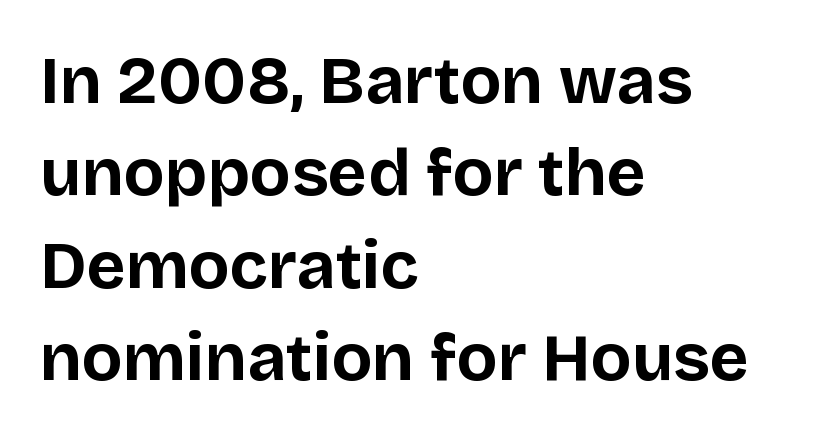
The image shows 67 px bold sans-serif type, upright; set left-aligned, normal line spacing (1.38x), normal letter spacing, not underlined; low stroke contrast and a large x-height.
